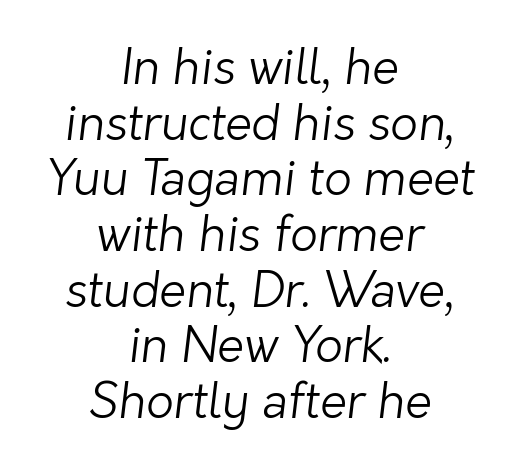
The image shows 48 px light sans-serif type; set centered, line spacing 1.16x, normal letter spacing, not underlined; low stroke contrast and a medium x-height.
